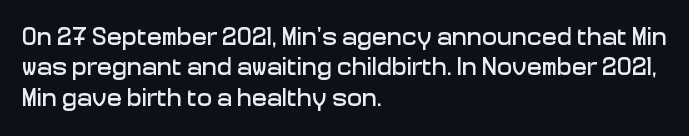
{"italic": "no", "underline": "no", "align": "left", "line_spacing_ratio": 1.22, "letter_spacing": "normal", "letter_spacing_em": 0.0, "glyph_px": 25}
